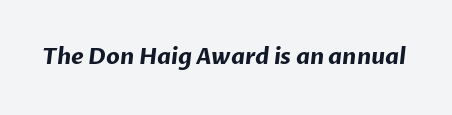
The image shows 22 px bold type; set normal letter spacing, not underlined.
